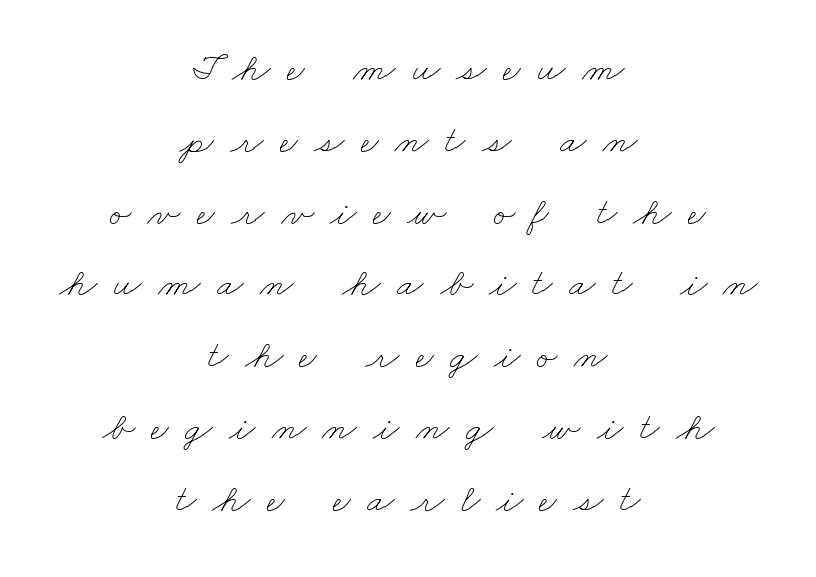
The image shows 39 px thin, wide type; set centered, line spacing 1.84x, unusually wide letter spacing (+0.42 em), not underlined; low stroke contrast and a small x-height.
